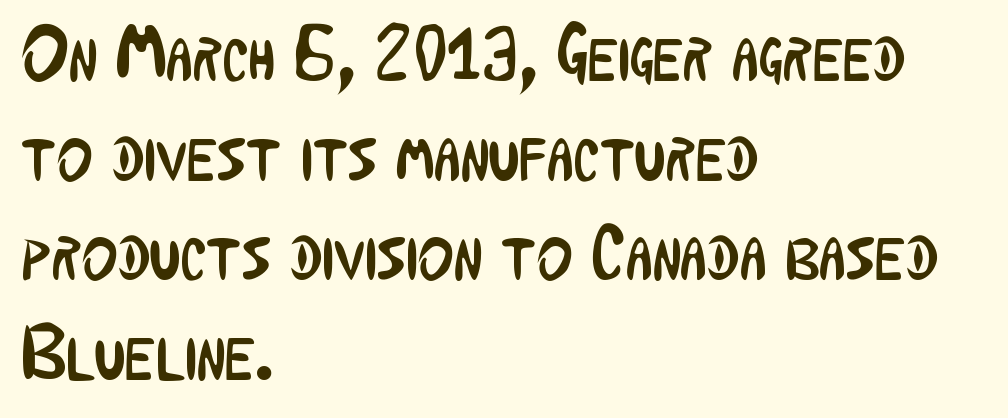
{"serif": "no", "italic": "no", "bold": "no", "weight": "regular", "width": "condensed", "stroke_contrast": "low", "x_height": "medium", "monospaced": "no", "underline": "no", "align": "left", "line_spacing": "normal", "line_spacing_ratio": 1.31, "letter_spacing": "normal", "letter_spacing_em": 0.0, "glyph_px": 76}
